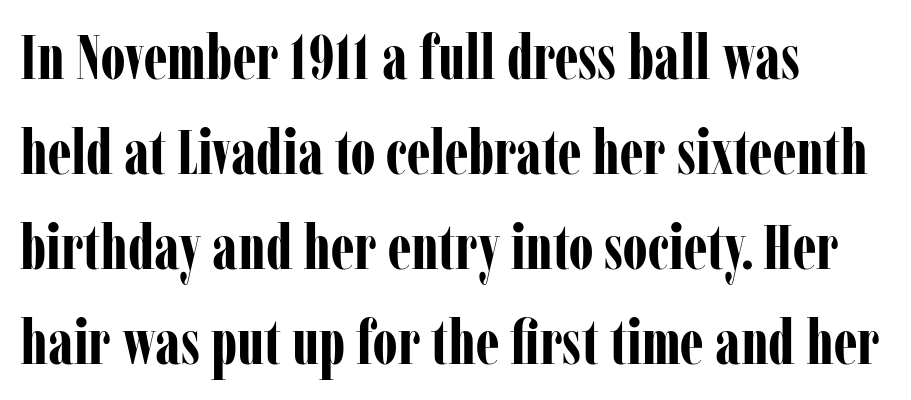
The image shows 62 px bold, condensed serif type, upright; set left-aligned, normal line spacing (1.53x), normal letter spacing, not underlined; low stroke contrast and a medium x-height.
